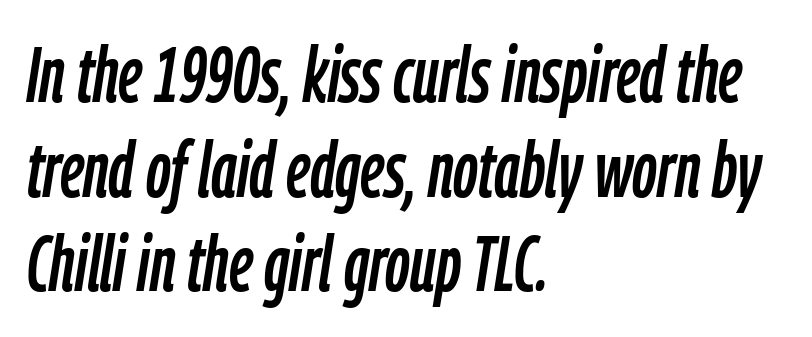
Q: Is the text italic (slanted)? A: Yes, it leans right by about 9 degrees.
Q: Is the text underlined? A: No.
Q: How is the paragraph aligned? A: Left-aligned.
Q: Is the spacing between letters normal or unusually wide? A: Normal.
Q: Width (condensed, normal, or wide)? A: Condensed.
Q: Stroke contrast? A: Low.
Q: x-height? A: Medium.
Q: Monospaced? A: No.
